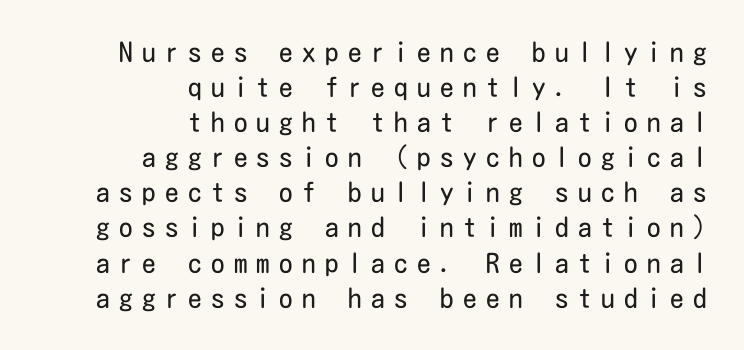
The image shows 27 px text type, upright; set right-aligned, normal line spacing (1.3x), unusually wide letter spacing (+0.35 em), not underlined.
